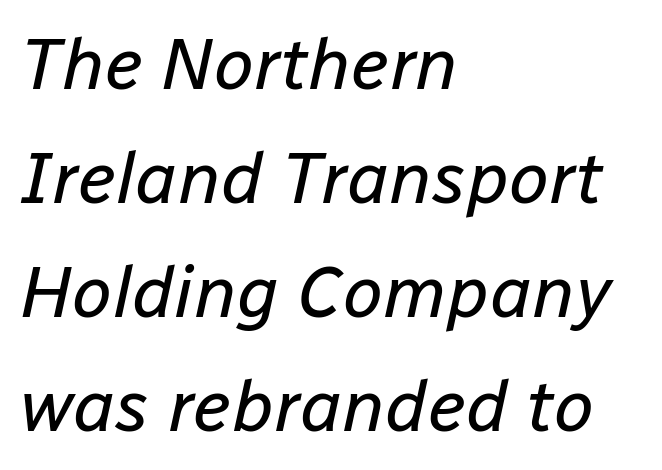
Nothing heavy about these letters — not bold at all. Quick note: underline off. No extra tracking has been applied to these lines. The face used here is proportionally spaced, like ordinary book or web type.
